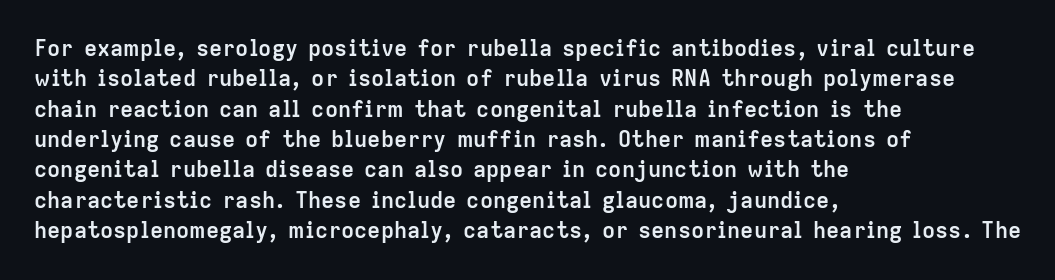
The paragraph shown leans on its left margin. The glyphs have the mass of a bold cut. How are the letters spaced? Ordinarily, with no added tracking. This sample uses an upright cut, with every glyph sitting square on the baseline.
